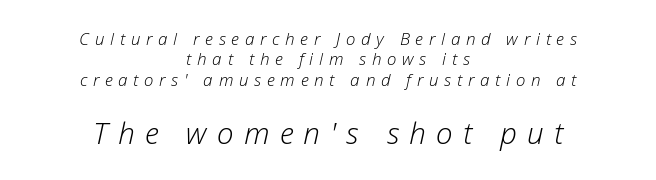
These two chunks differ in scale, with the bottom chunk taking the larger measure. These lines are rendered in a variable-pitch font. Horizontally, the lines are justified to the midpoint only. The weight tops out at a normal text grade.
